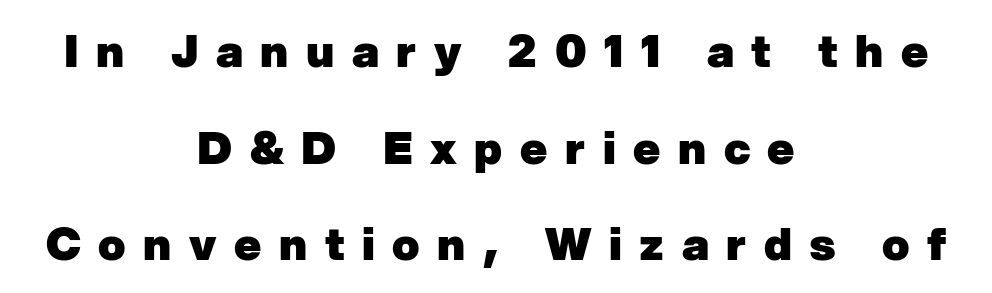
{"serif": "no", "bold": "yes", "weight": "heavy", "width": "normal", "stroke_contrast": "low", "x_height": "medium", "monospaced": "no", "underline": "no", "align": "center", "line_spacing": "loose", "line_spacing_ratio": 2.15, "letter_spacing": "wide", "letter_spacing_em": 0.39, "glyph_px": 45}
